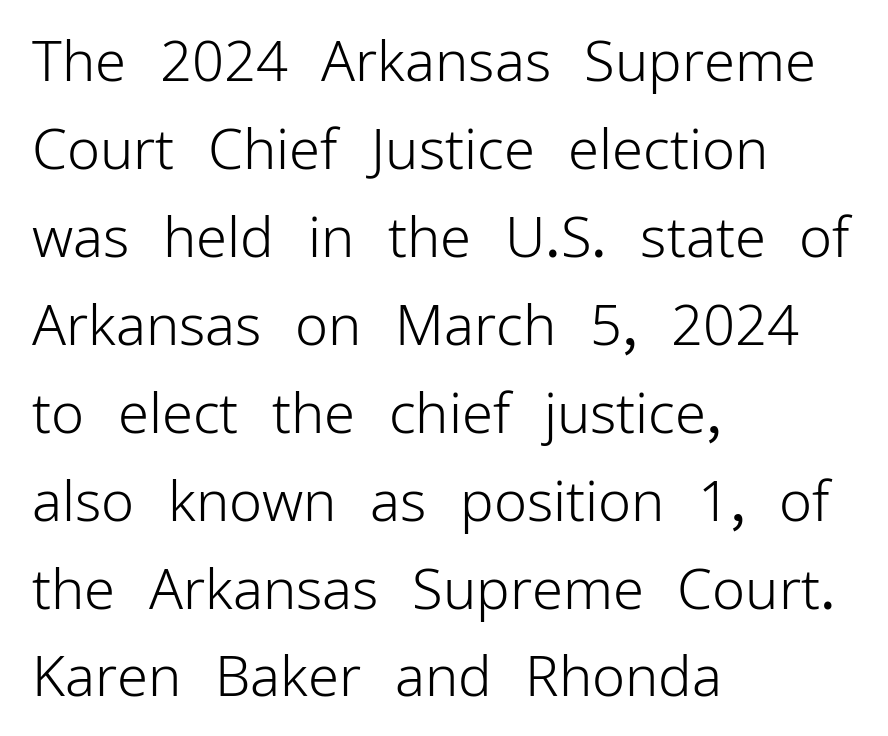
{"serif": "no", "italic": "no", "bold": "no", "weight": "light", "width": "normal", "stroke_contrast": "low", "x_height": "medium", "monospaced": "no", "underline": "no", "align": "left", "line_spacing": "normal", "line_spacing_ratio": 1.57, "letter_spacing": "normal", "letter_spacing_em": 0.0, "glyph_px": 56}
